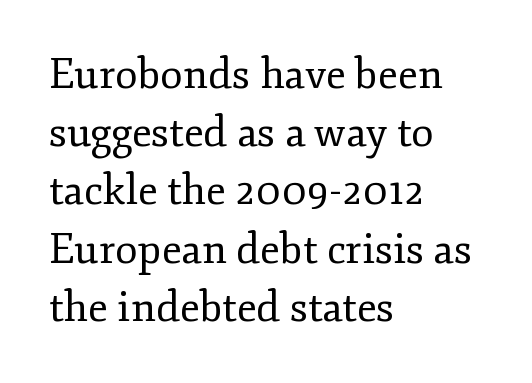
The image shows 41 px regular-weight serif type, upright; set left-aligned, normal line spacing (1.42x), normal letter spacing, not underlined; low stroke contrast and a small x-height.
